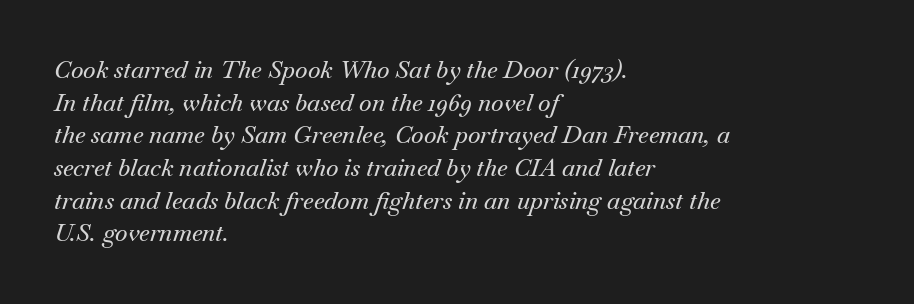
Q: Is the text italic (slanted)? A: Yes, it leans right by about 18 degrees.
Q: Is the text underlined? A: No.
Q: How is the paragraph aligned? A: Left-aligned.
Q: Is the spacing between letters normal or unusually wide? A: Normal.
Q: Is the spacing between lines tight, normal or loose? A: Normal.
